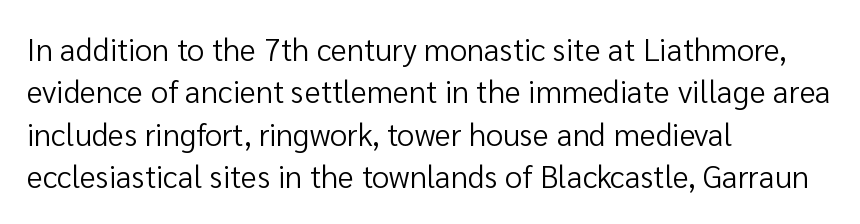
The image shows 31 px regular-weight sans-serif type, upright; set left-aligned, normal line spacing (1.37x), normal letter spacing, not underlined; low stroke contrast and a medium x-height.
